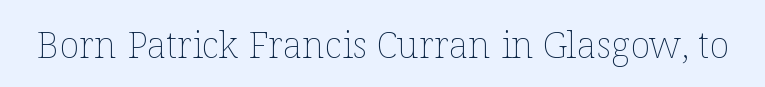
The image shows 37 px thin type, upright; set normal letter spacing, not underlined; low stroke contrast and a medium x-height.
